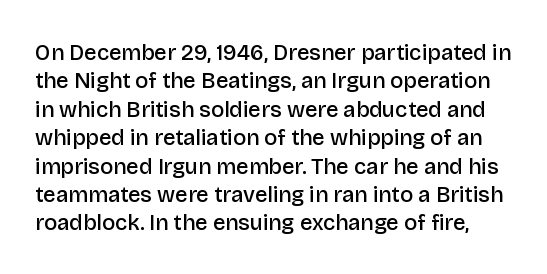
The specimen reads as upright at a glance. A typesetter would call this leading conventional body-copy spacing. Every letter is mildly thick-stroked: semibold rather than bold. Decoration check: the copy has no underline. Each word holds together tightly as a unit, with standard inter-letter gaps.
